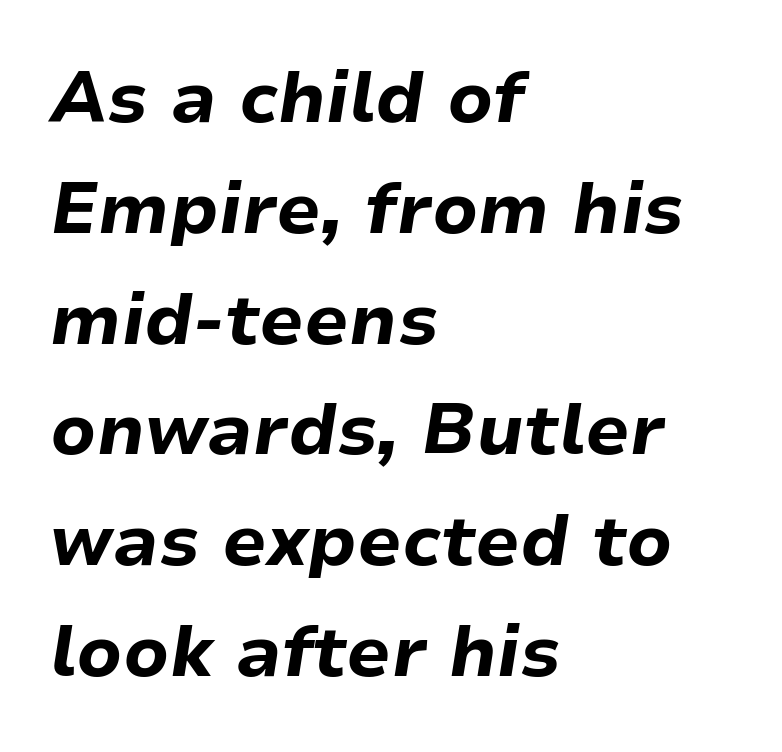
The image shows 71 px bold type, italic (leaning right); set left-aligned, normal line spacing (1.56x), normal letter spacing, not underlined; low stroke contrast and a medium x-height.
